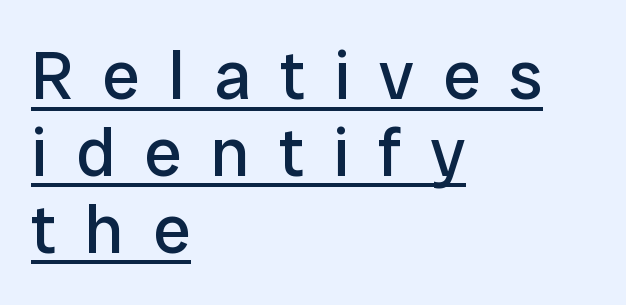
Between one letter and the next there's a generous, obvious gap. Bold? No — there's no thickening of the strokes. The letters advance in unequal steps, a hallmark of proportional type. Nope, not italic — everything's standing straight. The lines in this sample share a left origin and differ only in where they stop. Does the leading feel generous? Not at all — it's pinched.
